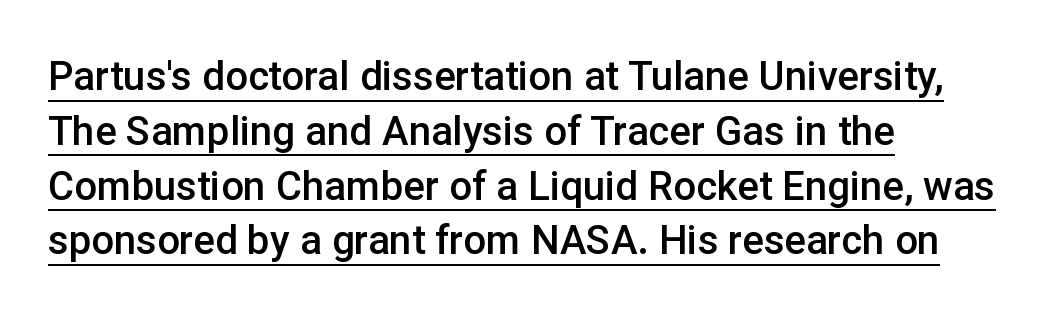
Q: Is the text bold? A: Semi-bold.
Q: Is the text italic (slanted)? A: No, it is upright.
Q: Is the typeface a serif or a sans-serif typeface? A: Sans-serif.
Q: Is the text underlined? A: Yes.
Q: How is the paragraph aligned? A: Left-aligned.
Q: Is the spacing between letters normal or unusually wide? A: Normal.
Q: Is the spacing between lines tight, normal or loose? A: Normal.
Q: Width (condensed, normal, or wide)? A: Normal.
Q: Stroke contrast? A: Low.
Q: x-height? A: Medium.
Q: Monospaced? A: No.
